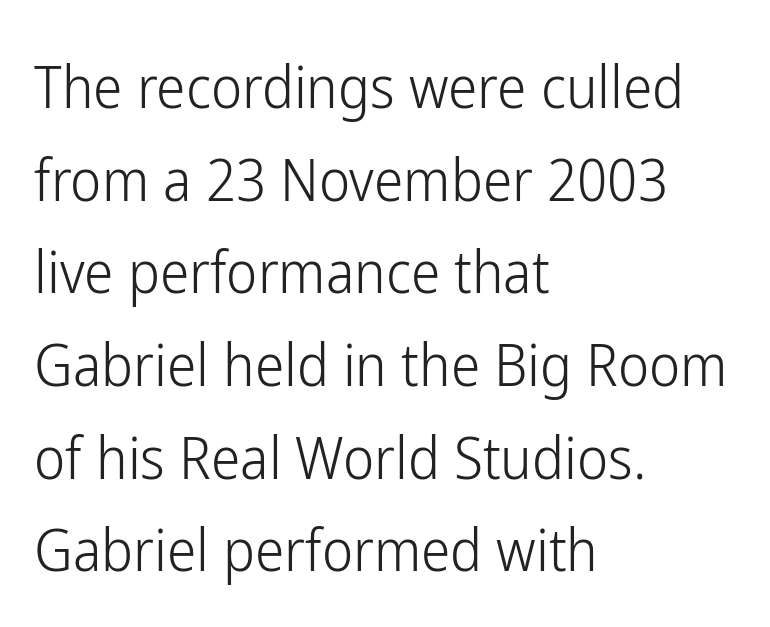
The image shows 59 px light, condensed sans-serif type, upright; set left-aligned, normal line spacing (1.57x), normal letter spacing, not underlined; low stroke contrast and a medium x-height.
